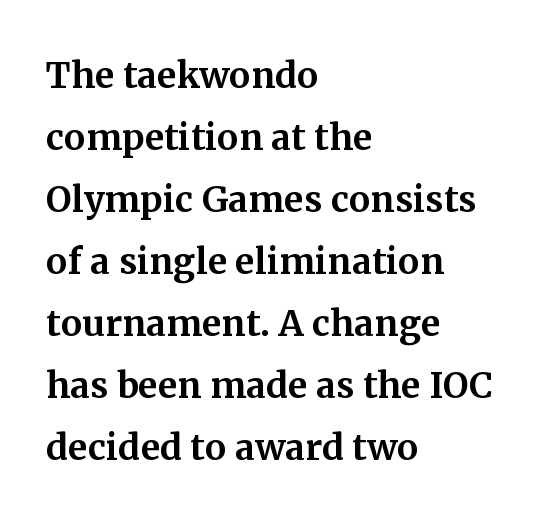
Q: Is the text italic (slanted)? A: No, it is upright.
Q: Is the typeface a serif or a sans-serif typeface? A: Serif.
Q: Is the text underlined? A: No.
Q: How is the paragraph aligned? A: Left-aligned.
Q: Is the spacing between letters normal or unusually wide? A: Normal.
Q: Is the spacing between lines tight, normal or loose? A: Normal.
Q: Width (condensed, normal, or wide)? A: Normal.
Q: Stroke contrast? A: Medium.
Q: x-height? A: Medium.
Q: Monospaced? A: No.
